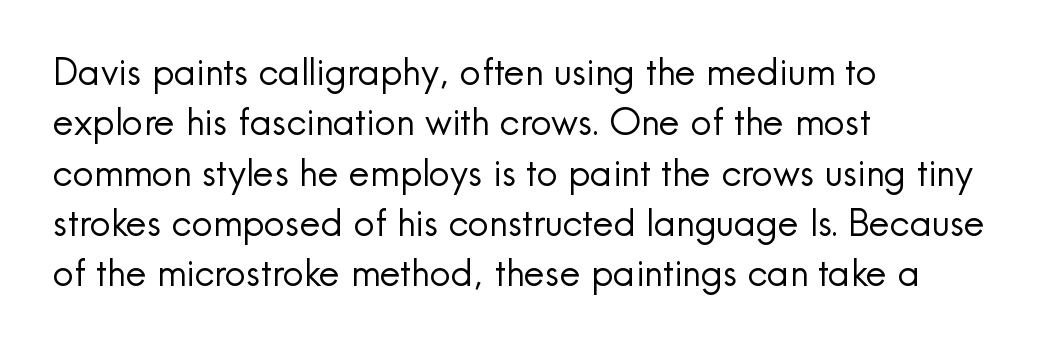
{"serif": "no", "italic": "no", "bold": "no", "weight": "regular", "width": "normal", "x_height": "small", "monospaced": "no", "underline": "no", "align": "left", "line_spacing": "normal", "line_spacing_ratio": 1.36, "letter_spacing": "normal", "letter_spacing_em": 0.0, "glyph_px": 37}
